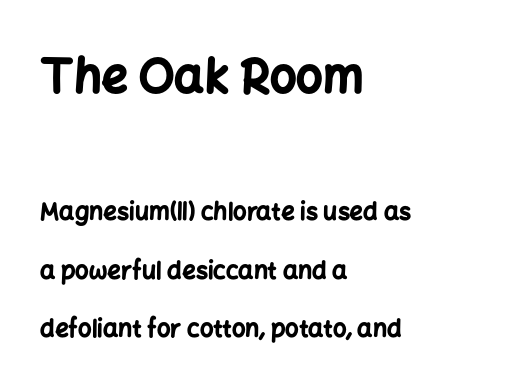
Q: Is the text bold? A: Yes.
Q: Is the text italic (slanted)? A: No, it is upright.
Q: Is the typeface a serif or a sans-serif typeface? A: Sans-serif.
Q: Is the text underlined? A: No.
Q: How is the paragraph aligned? A: Left-aligned.
Q: Is the spacing between letters normal or unusually wide? A: Normal.
Q: Is the spacing between lines tight, normal or loose? A: Loose.
Q: Which block of text is set in a larger size, the first (top) or the second (bottom)? A: The first (top) one.
Q: Width (condensed, normal, or wide)? A: Normal.
Q: Stroke contrast? A: Low.
Q: x-height? A: Medium.
Q: Monospaced? A: No.
